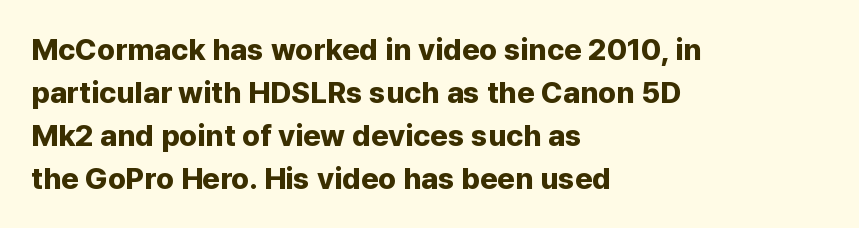
The image shows 30 px bold sans-serif type, upright; set left-aligned, normal line spacing (1.43x), normal letter spacing, not underlined; low stroke contrast and a medium x-height.
